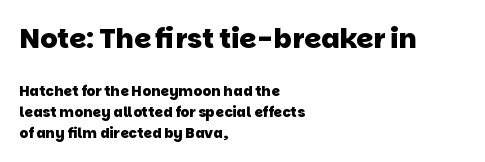
The image shows 27 px bold type; set left-aligned, normal line spacing (1.49x), normal letter spacing, not underlined; the first (top) block is 1.93x larger.
